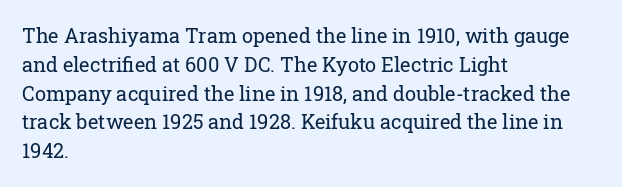
The image shows 20 px text type, upright; set left-aligned, normal line spacing (1.44x), normal letter spacing, not underlined.
